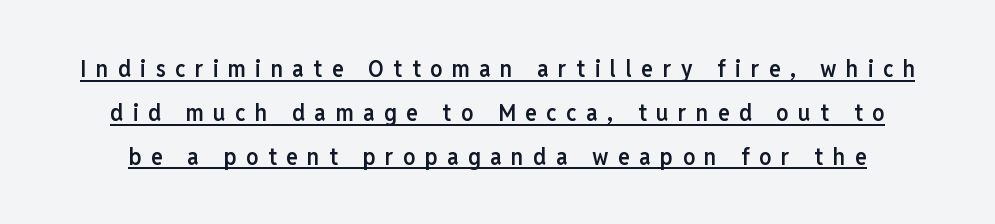
Ascenders rise straight up at ninety degrees. A typesetter would call this heavily tracked-out type. On the weight axis this lands at semibold, roughly 600. The typesetter has applied underlining to the passage shown.
